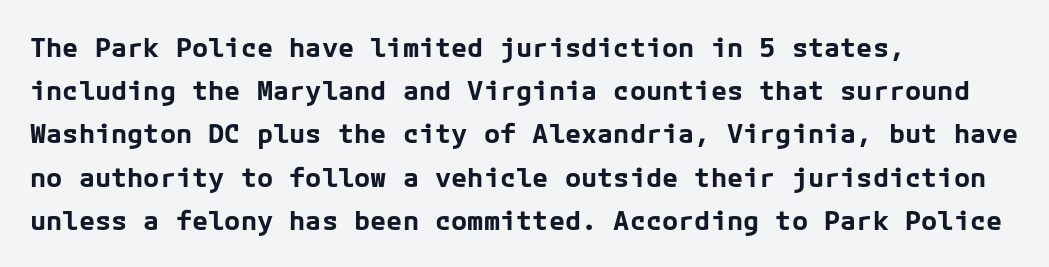
{"italic": "no", "bold": "yes", "underline": "no", "align": "left", "line_spacing": "normal", "line_spacing_ratio": 1.6, "letter_spacing": "normal", "letter_spacing_em": 0.0, "glyph_px": 27}
